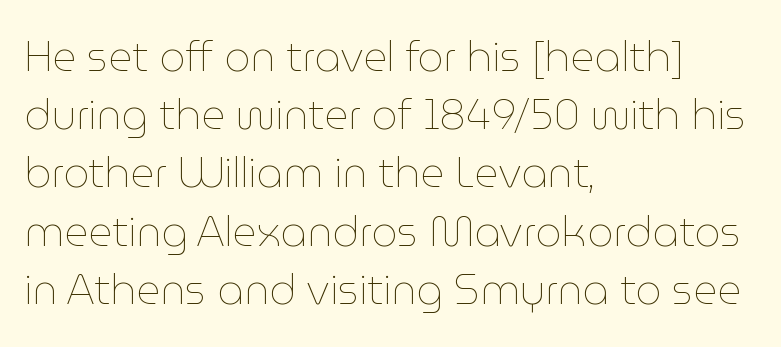
Q: Is the text bold? A: No.
Q: Is the text italic (slanted)? A: No, it is upright.
Q: Is the text underlined? A: No.
Q: How is the paragraph aligned? A: Left-aligned.
Q: Is the spacing between letters normal or unusually wide? A: Normal.
Q: Is the spacing between lines tight, normal or loose? A: Normal.
Q: Width (condensed, normal, or wide)? A: Normal.
Q: Stroke contrast? A: Low.
Q: x-height? A: Medium.
Q: Monospaced? A: No.
